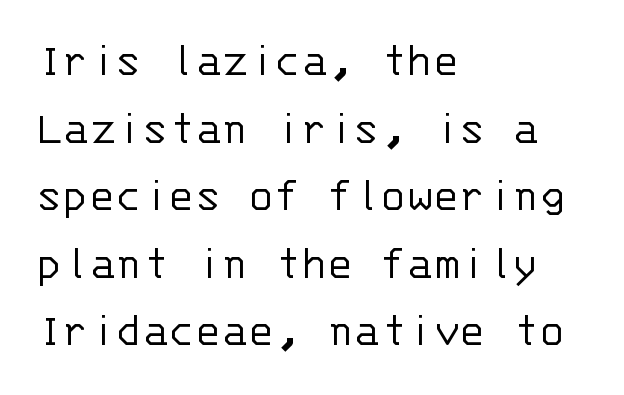
{"serif": "no", "italic": "no", "bold": "no", "weight": "light", "width": "normal", "stroke_contrast": "low", "x_height": "large", "monospaced": "yes", "underline": "no", "align": "left", "line_spacing": "normal", "line_spacing_ratio": 1.38, "letter_spacing": "normal", "letter_spacing_em": 0.0, "glyph_px": 49}
